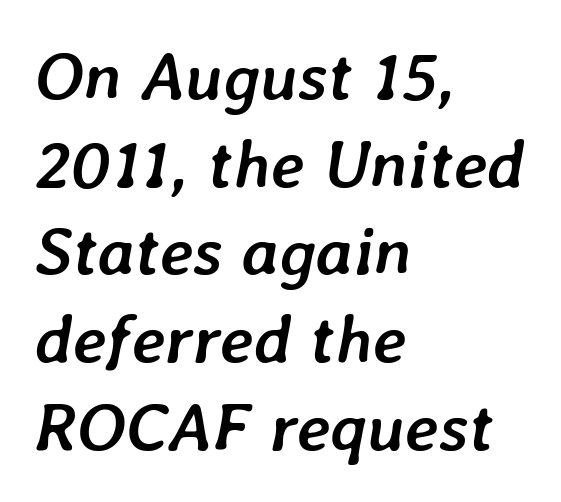
The image shows 69 px semibold type, italic (leaning right); set left-aligned, normal line spacing (1.27x), normal letter spacing, not underlined; low stroke contrast and a medium x-height.
